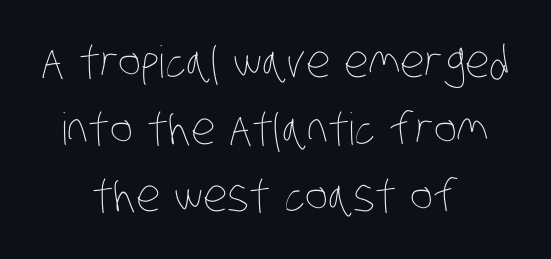
Q: Is the text bold? A: No.
Q: Is the text underlined? A: No.
Q: How is the paragraph aligned? A: Centered.
Q: Is the spacing between letters normal or unusually wide? A: Normal.
Q: Is the spacing between lines tight, normal or loose? A: Normal.
Q: Width (condensed, normal, or wide)? A: Condensed.
Q: Stroke contrast? A: Low.
Q: x-height? A: Large.
Q: Monospaced? A: No.
